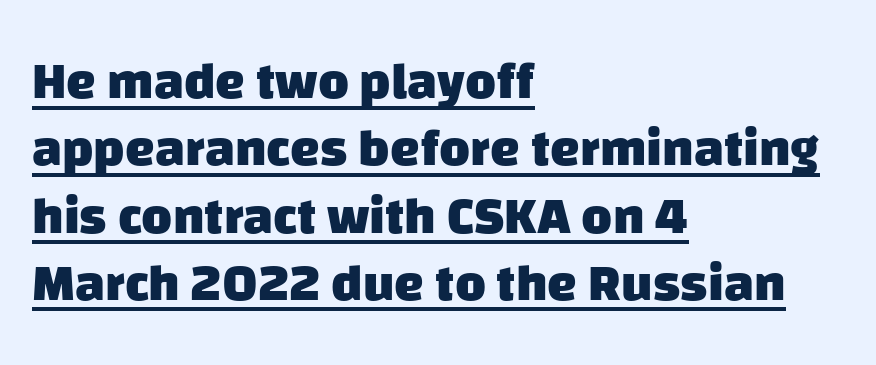
The image shows 53 px heavy sans-serif type; set left-aligned, normal line spacing (1.27x), normal letter spacing, underlined; low stroke contrast and a large x-height.
